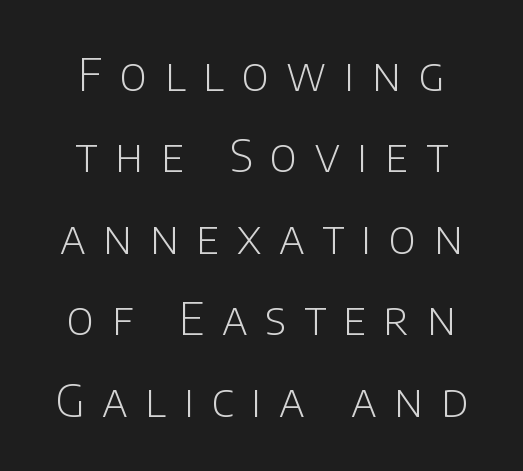
Q: Is the text bold? A: No.
Q: Is the text italic (slanted)? A: No, it is upright.
Q: Is the typeface a serif or a sans-serif typeface? A: Sans-serif.
Q: Is the text underlined? A: No.
Q: Is the spacing between letters normal or unusually wide? A: Unusually wide.
Q: Width (condensed, normal, or wide)? A: Normal.
Q: Stroke contrast? A: Low.
Q: x-height? A: Large.
Q: Monospaced? A: No.
